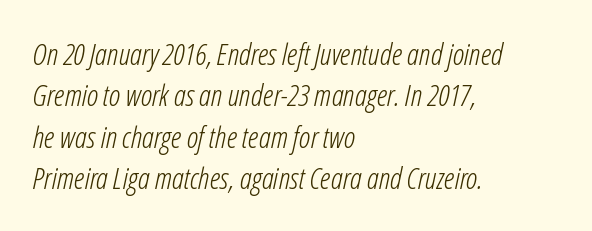
{"italic": "yes", "lean": "right", "slant_degrees": 12, "bold": "no", "weight": "light", "width": "condensed", "stroke_contrast": "low", "x_height": "medium", "monospaced": "no", "underline": "no", "align": "left", "line_spacing": "normal", "line_spacing_ratio": 1.38, "letter_spacing": "normal", "letter_spacing_em": 0.0, "glyph_px": 30}
